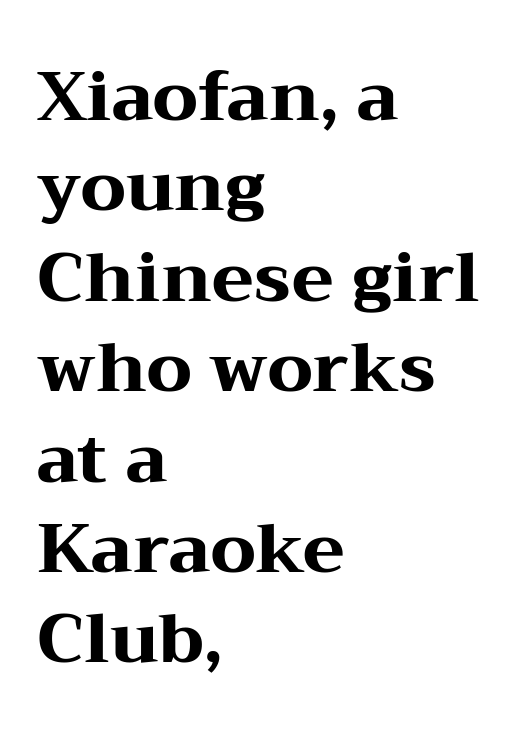
The image shows 69 px heavy, wide serif type, upright; set left-aligned, normal line spacing (1.31x), normal letter spacing, not underlined; medium stroke contrast and a medium x-height.
